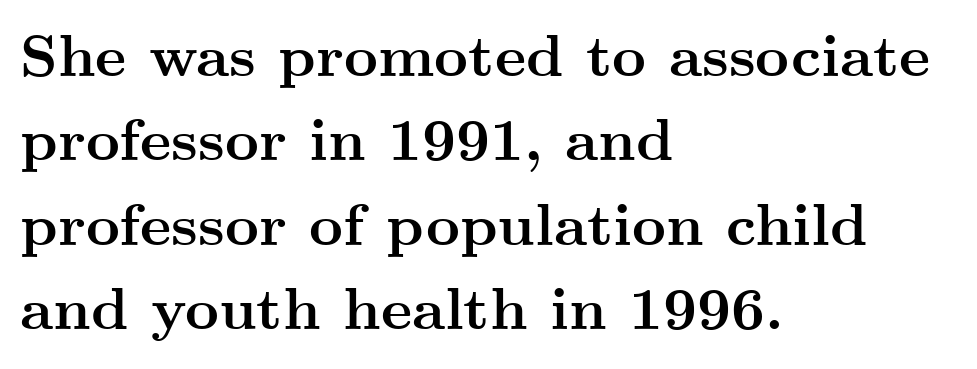
The image shows 59 px semibold, wide serif type, upright; set left-aligned, normal line spacing (1.43x), normal letter spacing, not underlined; medium stroke contrast and a small x-height.
